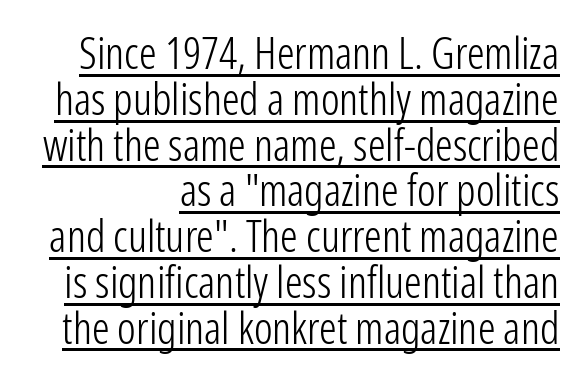
{"serif": "no", "italic": "no", "bold": "no", "weight": "light", "width": "condensed", "stroke_contrast": "low", "x_height": "medium", "monospaced": "no", "underline": "yes", "align": "right", "line_spacing": "tight", "line_spacing_ratio": 1.04, "letter_spacing": "normal", "letter_spacing_em": 0.0, "glyph_px": 44}
